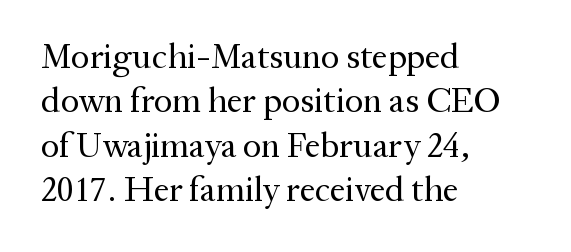
{"serif": "yes", "italic": "no", "bold": "no", "weight": "regular", "width": "normal", "stroke_contrast": "medium", "x_height": "medium", "monospaced": "no", "underline": "no", "align": "left", "line_spacing": "normal", "line_spacing_ratio": 1.27, "letter_spacing": "normal", "letter_spacing_em": 0.0, "glyph_px": 35}
